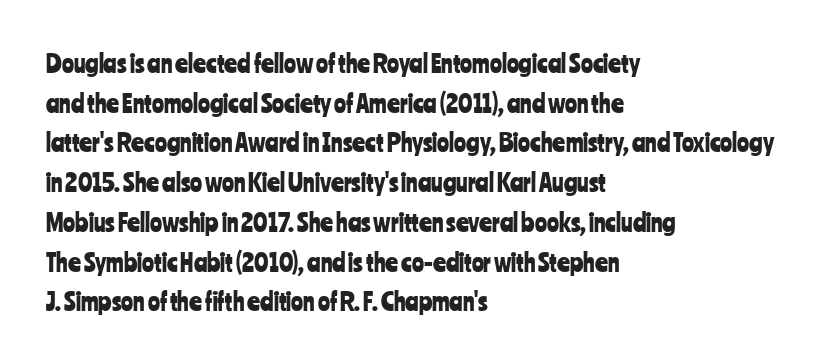
Words appear dense and cohesive because spacing is normal. Italic? Not at all — the glyphs are vertical. Horizontally, the lines are justified to the leading edge only. Leading matches the norm, producing a regular column. Each row of text sits above clean, open space.
